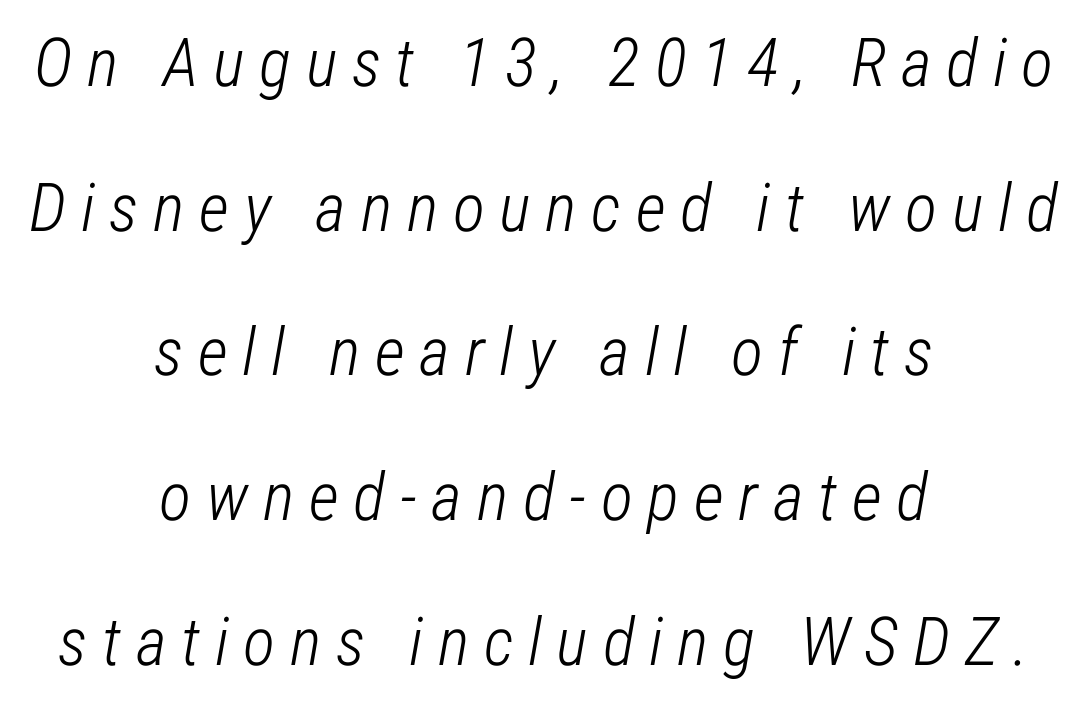
{"italic": "yes", "lean": "right", "slant_degrees": 12, "bold": "no", "weight": "light", "width": "condensed", "stroke_contrast": "low", "x_height": "medium", "monospaced": "no", "underline": "no", "align": "center", "line_spacing": "loose", "line_spacing_ratio": 2.16, "letter_spacing": "wide", "letter_spacing_em": 0.22, "glyph_px": 67}
